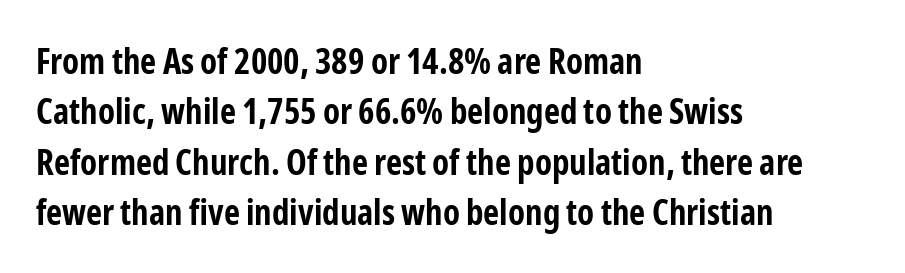
Q: Is the text bold? A: Yes.
Q: Is the text italic (slanted)? A: No, it is upright.
Q: Is the typeface a serif or a sans-serif typeface? A: Sans-serif.
Q: Is the text underlined? A: No.
Q: How is the paragraph aligned? A: Left-aligned.
Q: Is the spacing between letters normal or unusually wide? A: Normal.
Q: Is the spacing between lines tight, normal or loose? A: Normal.
Q: Width (condensed, normal, or wide)? A: Condensed.
Q: Stroke contrast? A: Low.
Q: x-height? A: Medium.
Q: Monospaced? A: No.
